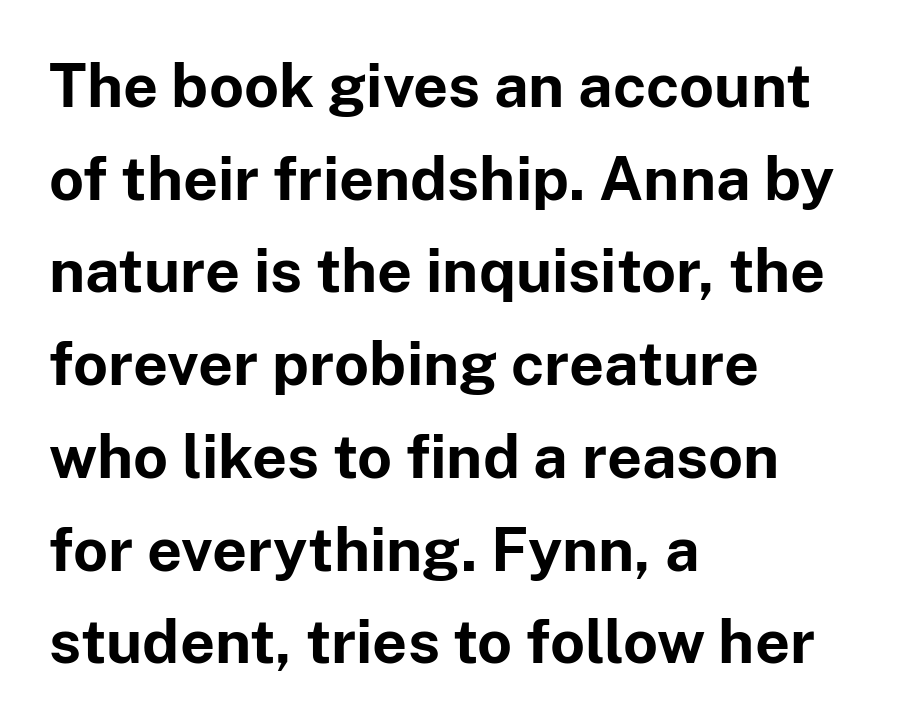
Q: Is the text bold? A: Yes.
Q: Is the text italic (slanted)? A: No, it is upright.
Q: Is the typeface a serif or a sans-serif typeface? A: Sans-serif.
Q: Is the text underlined? A: No.
Q: How is the paragraph aligned? A: Left-aligned.
Q: Is the spacing between letters normal or unusually wide? A: Normal.
Q: Is the spacing between lines tight, normal or loose? A: Normal.
Q: Width (condensed, normal, or wide)? A: Normal.
Q: Stroke contrast? A: Low.
Q: x-height? A: Medium.
Q: Monospaced? A: No.
